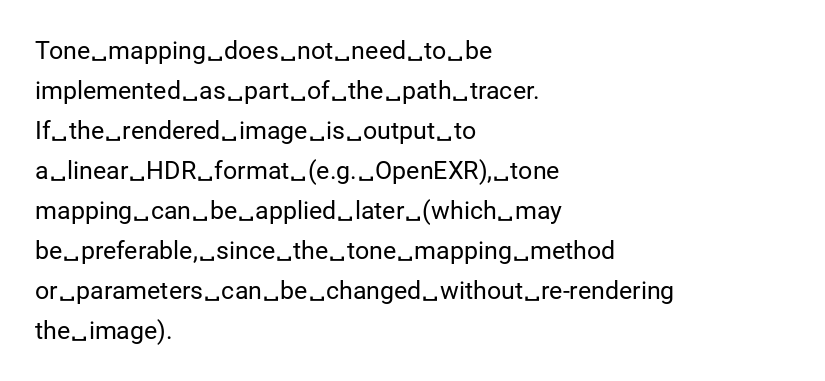
The area under the type is left untouched. A typesetter would mark this as roman, not italic. What's the leading like? Ordinary, nothing unusual. A typesetter would call this zero additional tracking. Which margin do the lines hug? The left one — the right edge is uneven. The cut favours lightness, reaching ordinary text weight at its darkest.
